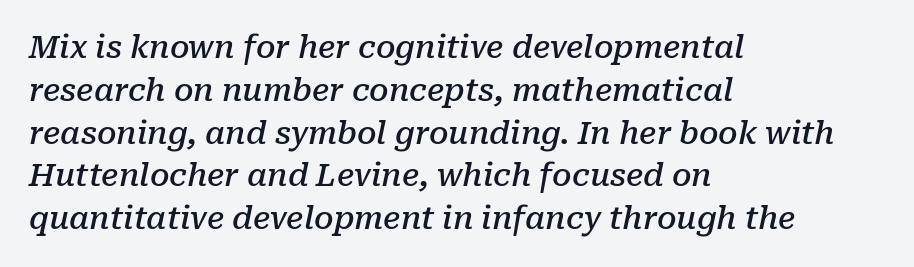
Would a proofreader flag this as italicized? Yes. The rendering uses natural spacing where letterforms have individual widths. A typesetter would label this face a serif. Characters follow at the spacing the type designer built in. The letters are semibold — heavier than regular but short of a full bold.
